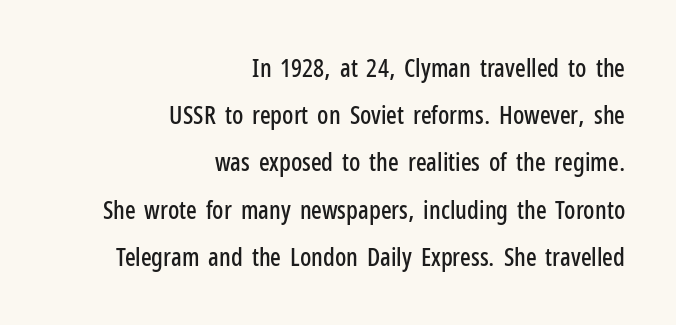
The image shows 25 px text type, upright; set right-aligned, line spacing 1.89x, normal letter spacing, not underlined.
